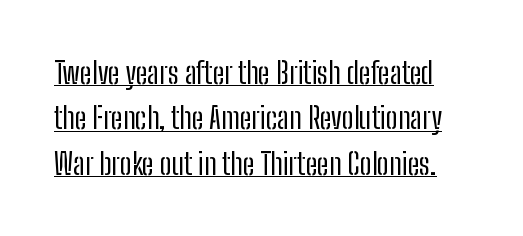
The image shows 30 px regular-weight, condensed sans-serif type, upright; set normal line spacing (1.51x), normal letter spacing, underlined; low stroke contrast and a medium x-height.
